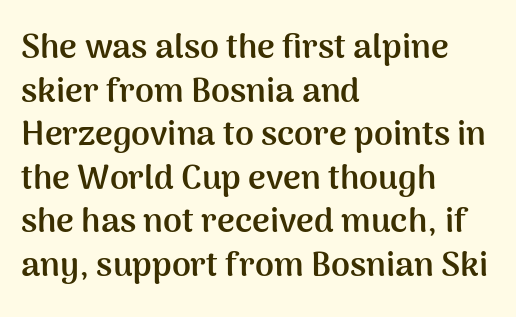
The image shows 34 px semibold sans-serif type, upright; set left-aligned, normal line spacing (1.28x), normal letter spacing, not underlined; medium stroke contrast and a medium x-height.
